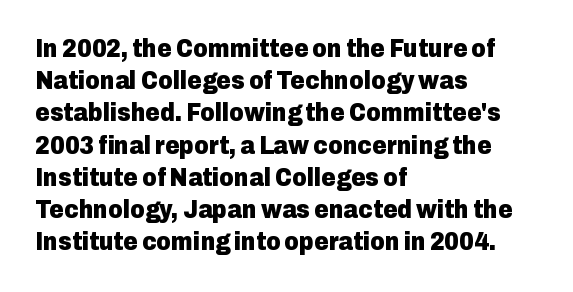
{"italic": "no", "bold": "yes", "underline": "no", "align": "left", "line_spacing": "normal", "line_spacing_ratio": 1.29, "letter_spacing": "normal", "letter_spacing_em": 0.0, "glyph_px": 25}
